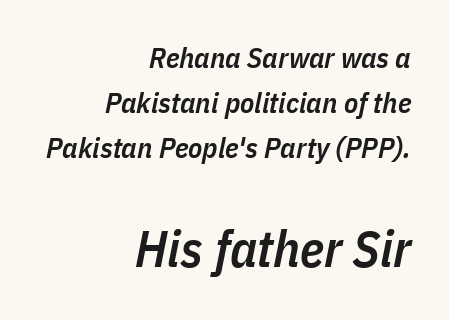
Whoever set this made the second block the dominant, larger element. These lines are rendered in a variable-pitch font. Check the space under the baseline: it is left empty. The gaps between neighbouring characters are ordinary and unremarkable. The typesetter chose a ragged-left arrangement here.
